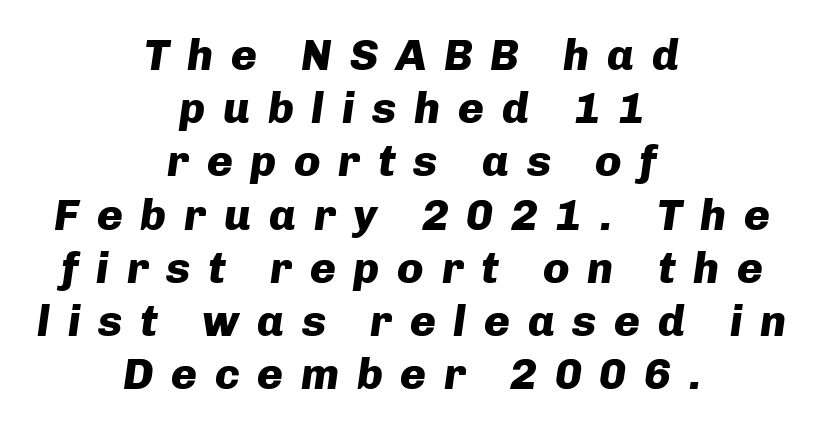
The image shows 44 px heavy type, italic (leaning right); set centered, line spacing 1.21x, unusually wide letter spacing (+0.4 em), not underlined; low stroke contrast and a medium x-height.
